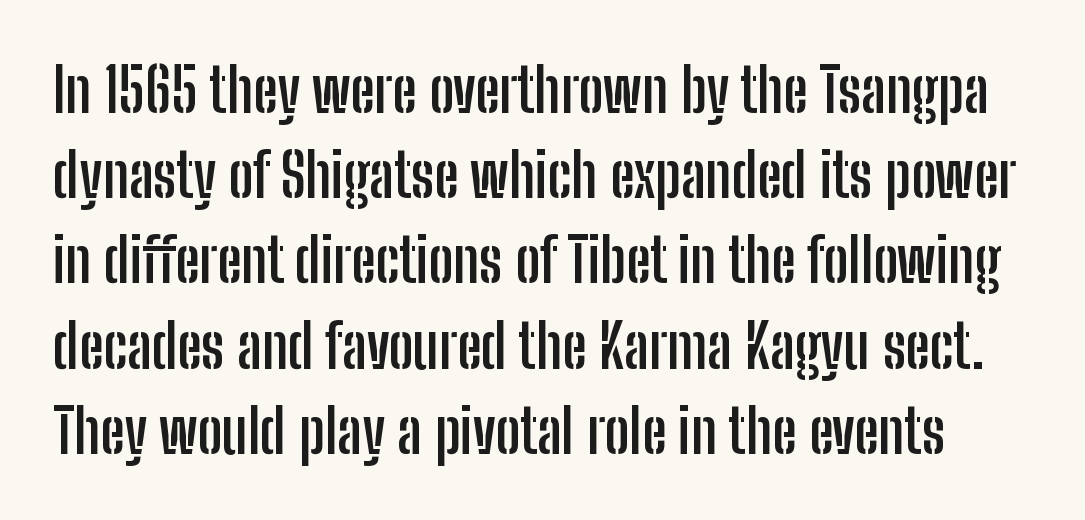
Q: Is the text bold? A: Yes.
Q: Is the text italic (slanted)? A: No, it is upright.
Q: Is the typeface a serif or a sans-serif typeface? A: Sans-serif.
Q: Is the text underlined? A: No.
Q: Is the spacing between letters normal or unusually wide? A: Normal.
Q: Is the spacing between lines tight, normal or loose? A: Normal.
Q: Width (condensed, normal, or wide)? A: Condensed.
Q: Stroke contrast? A: Low.
Q: x-height? A: Medium.
Q: Monospaced? A: No.
